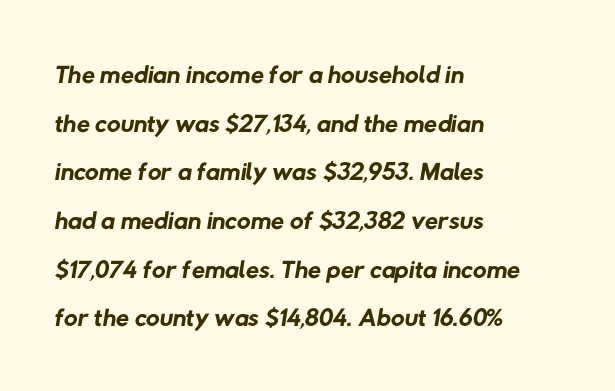
Q: Is the text bold? A: No.
Q: Is the typeface a serif or a sans-serif typeface? A: Sans-serif.
Q: Is the text underlined? A: No.
Q: How is the paragraph aligned? A: Left-aligned.
Q: Is the spacing between letters normal or unusually wide? A: Normal.
Q: Is the spacing between lines tight, normal or loose? A: Normal.
Q: Width (condensed, normal, or wide)? A: Normal.
Q: Stroke contrast? A: Low.
Q: x-height? A: Medium.
Q: Monospaced? A: No.
